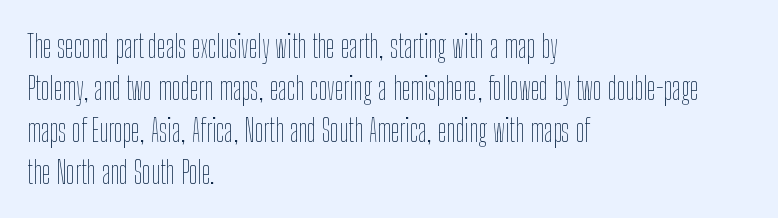
Line beginnings align vertically; line endings do not. Unlike italic type, these characters show no tilt at all. A clean baseline with only descenders dipping below it. The gaps between neighbouring characters are ordinary and unremarkable.
